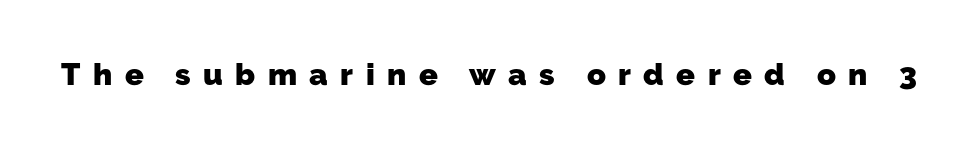
Chunky letters — that's bold for sure. Note the varied advance widths — an 'i' is clearly narrower than an 'm'. The letters carry no serifs — their stems end cleanly without finishing strokes. You could only call the tracking loose — the letters float apart. Type without underlining.
